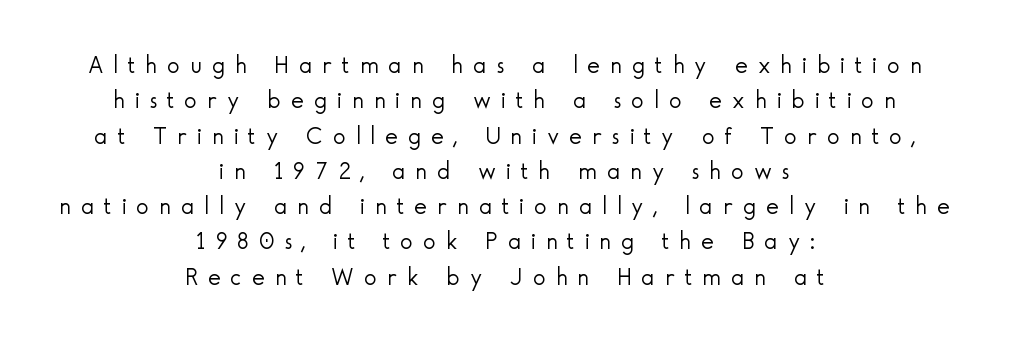
Vertical stems look standard width or narrower in stroke. Underline: absent. Glyph-to-glyph distance is far greater than everyday printed text. The paragraph shown floats in the horizontal middle. Style check: upright. In terms of leading, this rendering sits right in the middle.
